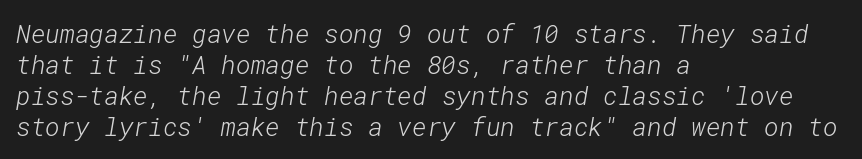
{"bold": "no", "underline": "no", "align": "left", "line_spacing_ratio": 1.24, "letter_spacing": "normal", "letter_spacing_em": 0.0, "glyph_px": 25}
